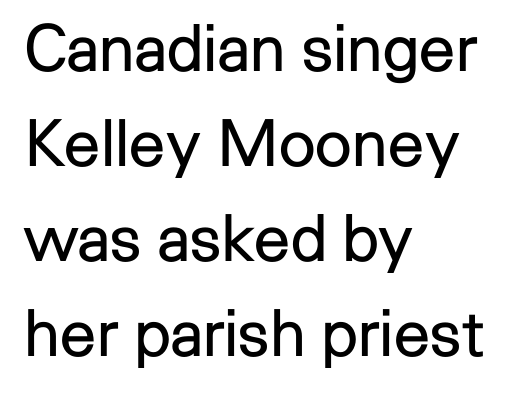
The image shows 65 px regular-weight sans-serif type, upright; set left-aligned, normal line spacing (1.46x), normal letter spacing, not underlined; low stroke contrast and a medium x-height.
